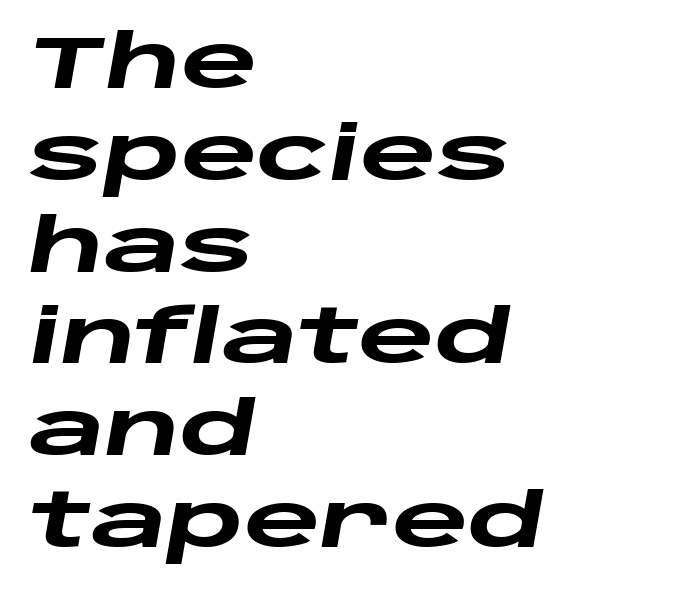
Q: Is the text bold? A: Yes.
Q: Is the text italic (slanted)? A: Yes, it leans right by about 10 degrees.
Q: Is the text underlined? A: No.
Q: How is the paragraph aligned? A: Left-aligned.
Q: Is the spacing between letters normal or unusually wide? A: Normal.
Q: Width (condensed, normal, or wide)? A: Wide.
Q: Stroke contrast? A: Low.
Q: x-height? A: Large.
Q: Monospaced? A: No.
